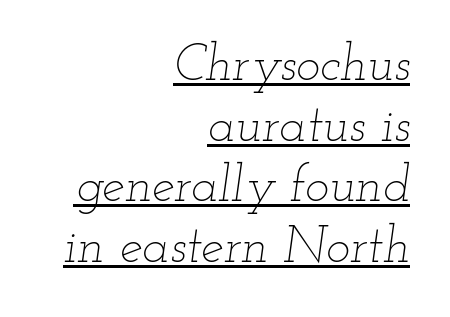
Q: Is the text bold? A: No.
Q: Is the text italic (slanted)? A: Yes, it leans right by about 12 degrees.
Q: Is the text underlined? A: Yes.
Q: How is the paragraph aligned? A: Right-aligned.
Q: Is the spacing between letters normal or unusually wide? A: Normal.
Q: Width (condensed, normal, or wide)? A: Wide.
Q: Stroke contrast? A: Low.
Q: x-height? A: Small.
Q: Monospaced? A: No.
